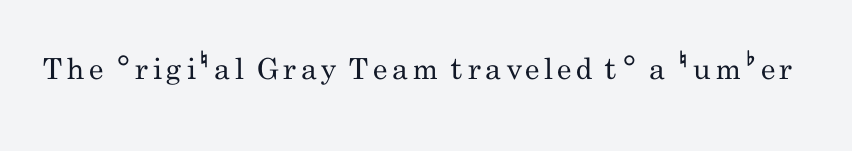
Q: Is the text bold? A: No.
Q: Is the text italic (slanted)? A: No, it is upright.
Q: Is the typeface a serif or a sans-serif typeface? A: Sans-serif.
Q: Is the text underlined? A: No.
Q: Width (condensed, normal, or wide)? A: Condensed.
Q: Stroke contrast? A: Low.
Q: x-height? A: Small.
Q: Monospaced? A: No.
